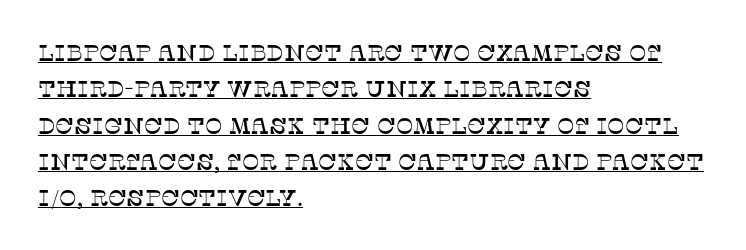
{"italic": "no", "underline": "yes", "align": "left", "line_spacing": "normal", "line_spacing_ratio": 1.58, "letter_spacing": "normal", "letter_spacing_em": 0.0, "glyph_px": 23}
